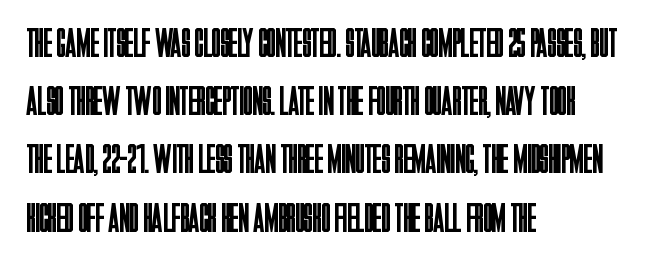
The image shows 41 px regular-weight, condensed sans-serif type, upright; set left-aligned, normal line spacing (1.42x), normal letter spacing, not underlined; low stroke contrast and a large x-height.
